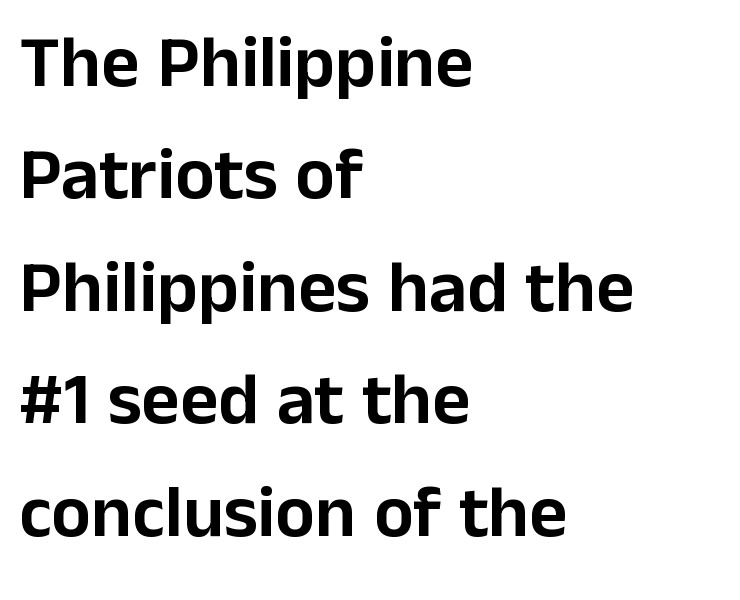
The image shows 74 px sans-serif type, upright; set left-aligned, normal line spacing (1.52x), normal letter spacing, not underlined; low stroke contrast and a medium x-height.
